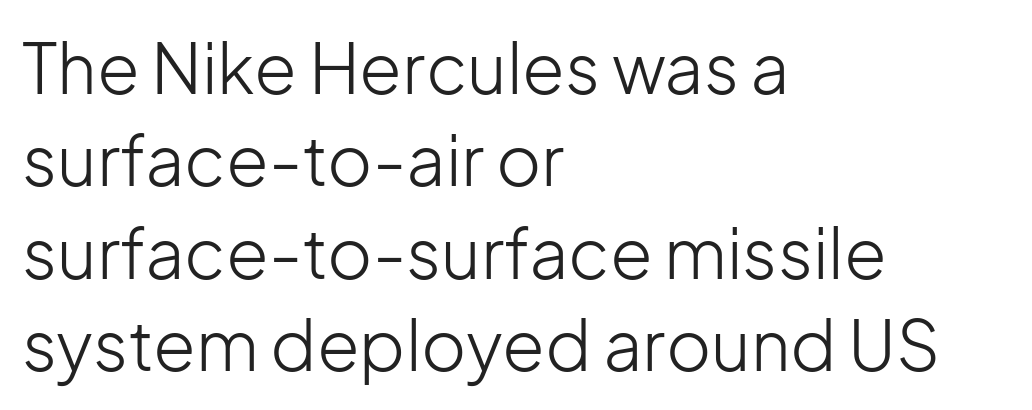
The image shows 69 px light sans-serif type, upright; set left-aligned, normal line spacing (1.34x), normal letter spacing, not underlined; low stroke contrast and a medium x-height.
